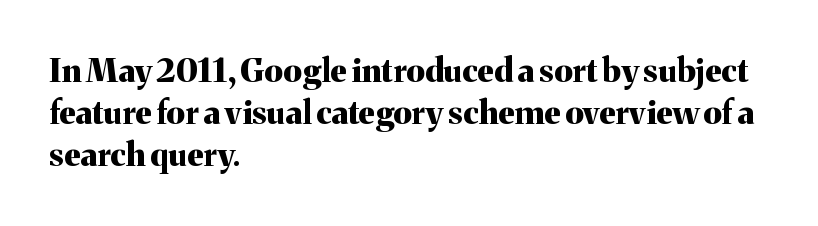
These lines keep a tight, regular rhythm from letter to letter. The space beneath each line is pristine and unruled. No italicization has been applied; the sample stays upright. These words are printed bold, with thick strokes throughout. The rows are spaced the way most documents space them. Looks like regular typesetting: each glyph gets only the width it needs.
